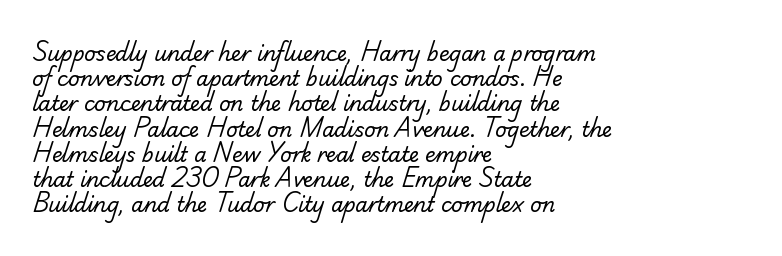
Q: Is the text bold? A: No.
Q: Is the text underlined? A: No.
Q: How is the paragraph aligned? A: Left-aligned.
Q: Is the spacing between letters normal or unusually wide? A: Normal.
Q: Is the spacing between lines tight, normal or loose? A: Normal.
